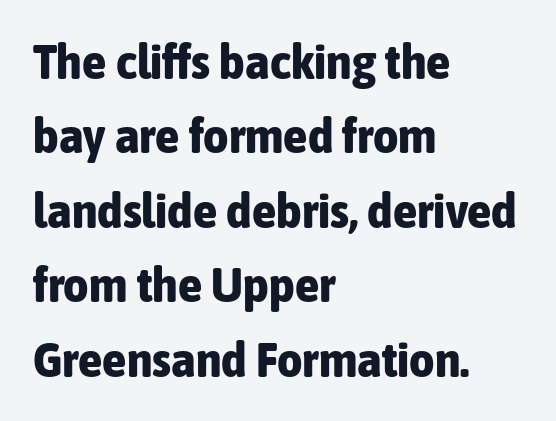
The image shows 49 px bold, condensed sans-serif type, upright; set left-aligned, normal line spacing (1.52x), normal letter spacing, not underlined; low stroke contrast and a medium x-height.
